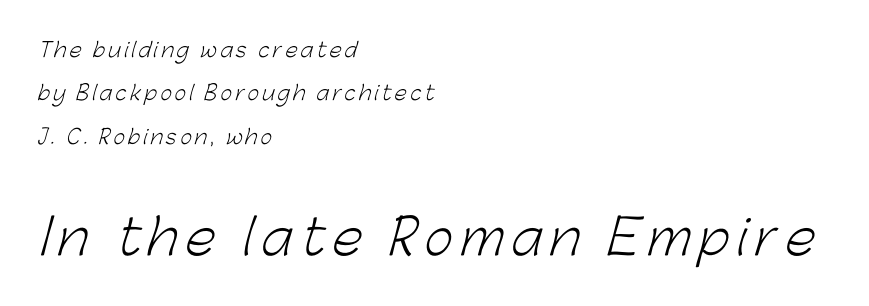
The image shows 49 px light sans-serif type; set left-aligned, loose line spacing (2.17x), not underlined; the second (bottom) block is 2.45x larger; low stroke contrast and a medium x-height.
